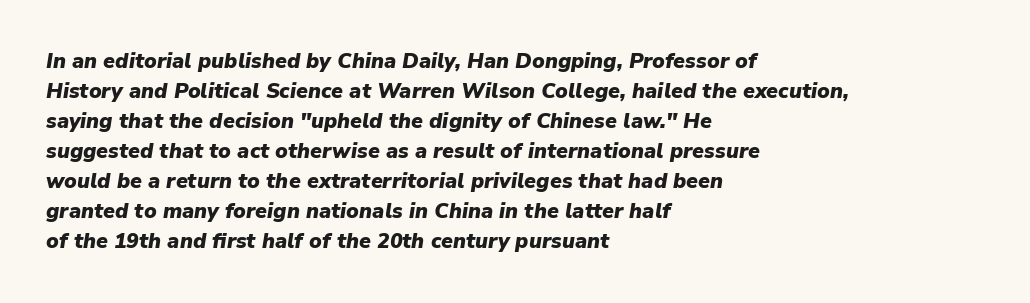
These words are printed bold, with thick strokes throughout. Honestly, there is no underline to notice here at all. These lines are set flush left with a ragged right edge. The glyphs look as if they've been sheared to an angle.
